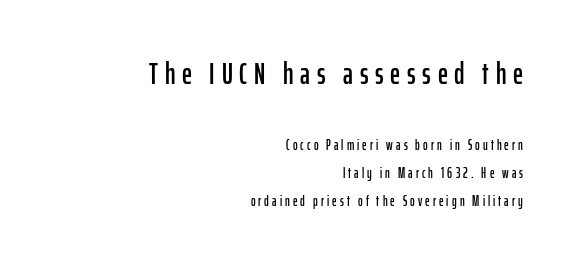
{"serif": "no", "italic": "no", "width": "condensed", "stroke_contrast": "low", "x_height": "medium", "monospaced": "no", "underline": "no", "align": "right", "line_spacing": "loose", "line_spacing_ratio": 1.99, "letter_spacing": "wide", "letter_spacing_em": 0.22, "larger_block": "first", "size_ratio": 2.21, "glyph_px": 31}
